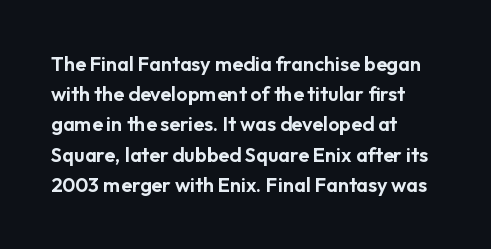
Q: Is the text italic (slanted)? A: No, it is upright.
Q: Is the text underlined? A: No.
Q: How is the paragraph aligned? A: Left-aligned.
Q: Is the spacing between letters normal or unusually wide? A: Normal.
Q: Is the spacing between lines tight, normal or loose? A: Normal.
